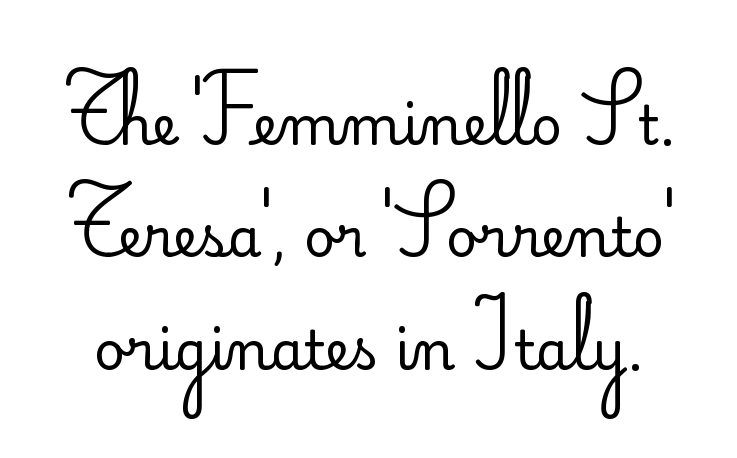
The image shows 54 px regular-weight sans-serif type, upright; set loose line spacing (2.08x), normal letter spacing, not underlined; low stroke contrast and a small x-height.
